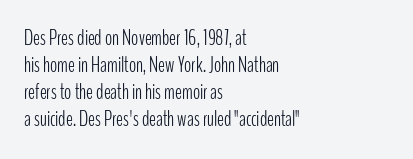
Q: Is the text bold? A: No.
Q: Is the text italic (slanted)? A: No, it is upright.
Q: Is the text underlined? A: No.
Q: How is the paragraph aligned? A: Left-aligned.
Q: Is the spacing between letters normal or unusually wide? A: Normal.
Q: Is the spacing between lines tight, normal or loose? A: Normal.
